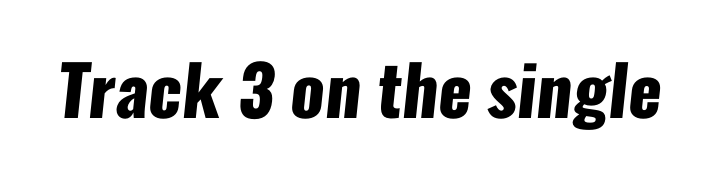
Q: Is the text bold? A: Yes.
Q: Is the typeface a serif or a sans-serif typeface? A: Sans-serif.
Q: Is the text underlined? A: No.
Q: Is the spacing between letters normal or unusually wide? A: Normal.
Q: Width (condensed, normal, or wide)? A: Condensed.
Q: Stroke contrast? A: Low.
Q: x-height? A: Medium.
Q: Monospaced? A: No.
